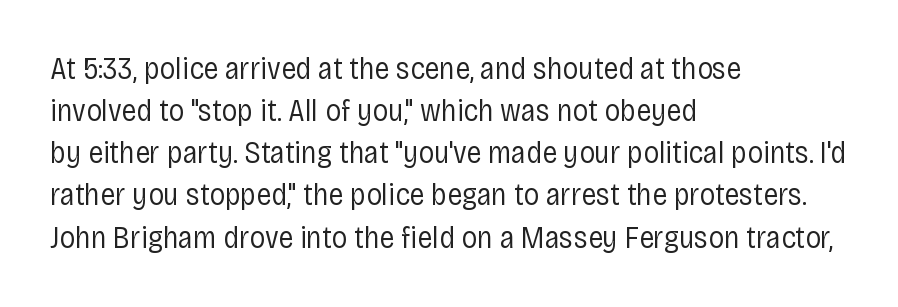
The image shows 31 px regular-weight, condensed sans-serif type, upright; set left-aligned, normal line spacing (1.36x), normal letter spacing, not underlined; low stroke contrast and a large x-height.
